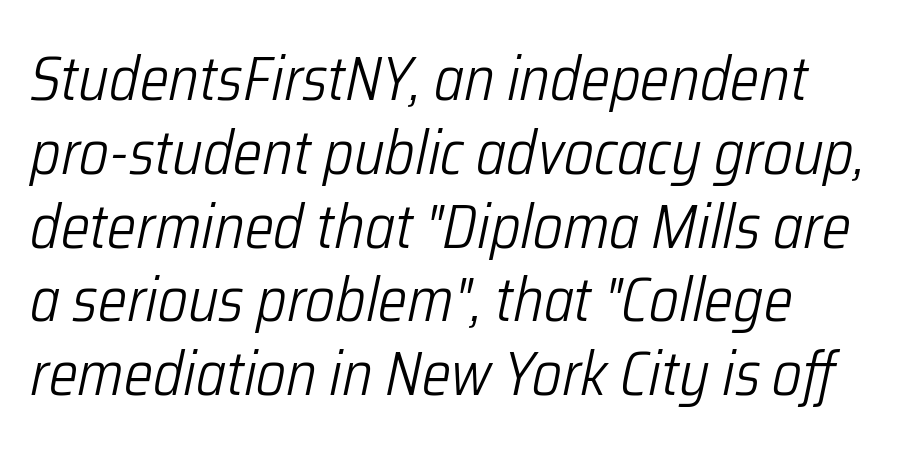
{"italic": "yes", "lean": "right", "slant_degrees": 12, "bold": "no", "weight": "light", "width": "condensed", "stroke_contrast": "low", "x_height": "medium", "monospaced": "no", "underline": "no", "align": "left", "line_spacing_ratio": 1.21, "letter_spacing": "normal", "letter_spacing_em": 0.0, "glyph_px": 61}
